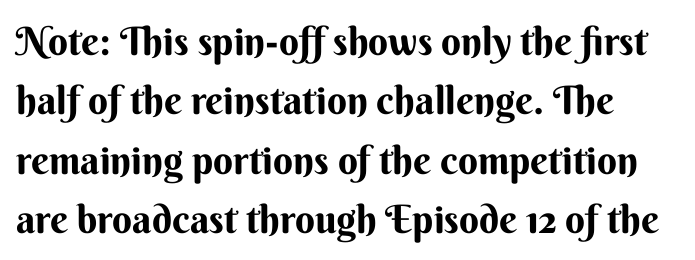
The image shows 39 px sans-serif type, upright; set normal line spacing (1.52x), normal letter spacing, not underlined; medium stroke contrast and a small x-height.
